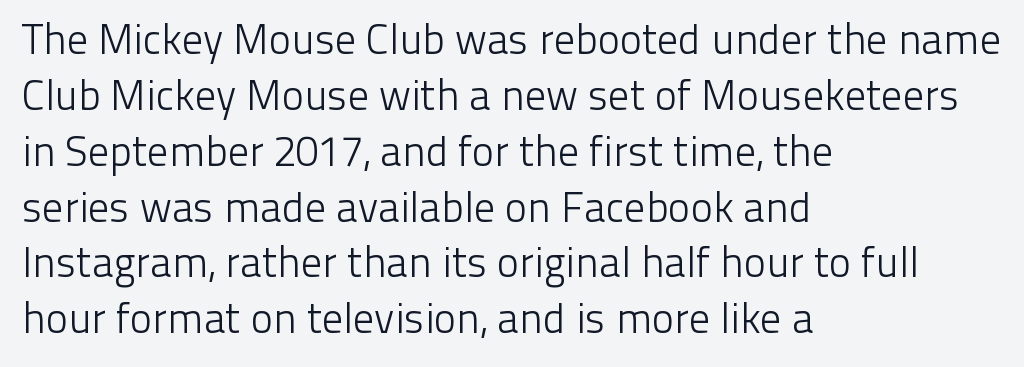
{"serif": "no", "italic": "no", "bold": "no", "weight": "light", "width": "normal", "stroke_contrast": "low", "x_height": "medium", "monospaced": "no", "underline": "no", "align": "left", "line_spacing": "normal", "line_spacing_ratio": 1.33, "letter_spacing": "normal", "letter_spacing_em": 0.0, "glyph_px": 42}
